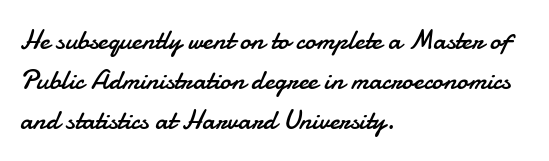
The rendering uses natural spacing where letterforms have individual widths. Students, note that the glyphs here touch the page at normal intervals. One-word summary of the alignment: left. Plain, unruled lines of type. If you measured baseline to baseline, you'd find a middling distance.
